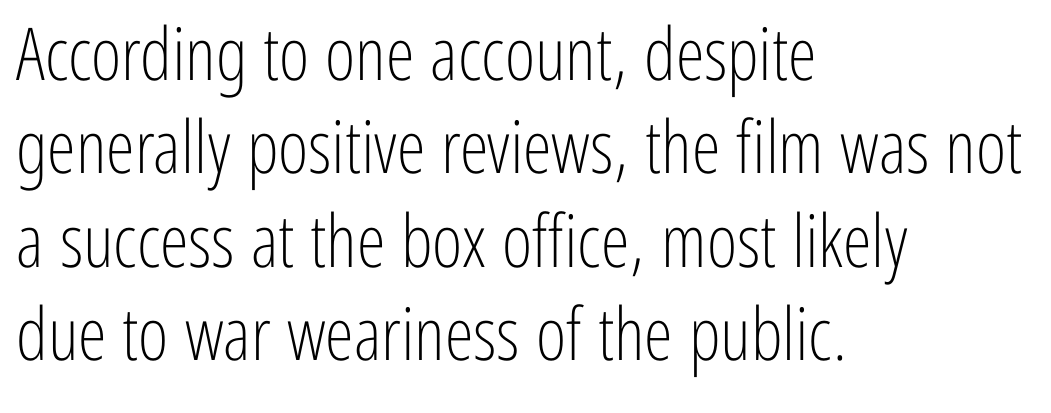
{"serif": "no", "italic": "no", "bold": "no", "weight": "light", "width": "condensed", "stroke_contrast": "low", "x_height": "medium", "monospaced": "no", "underline": "no", "align": "left", "line_spacing": "normal", "line_spacing_ratio": 1.28, "letter_spacing": "normal", "letter_spacing_em": 0.0, "glyph_px": 73}
